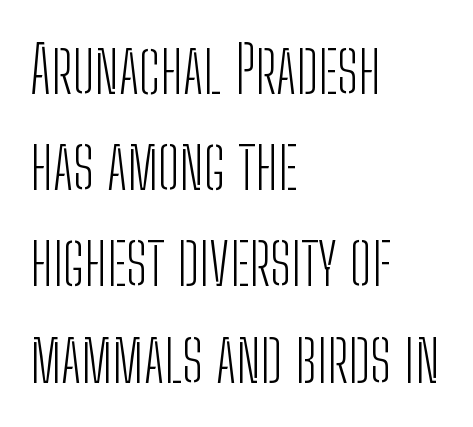
The image shows 65 px light, condensed sans-serif type, upright; set left-aligned, normal line spacing (1.48x), normal letter spacing, not underlined; low stroke contrast and a medium x-height.
